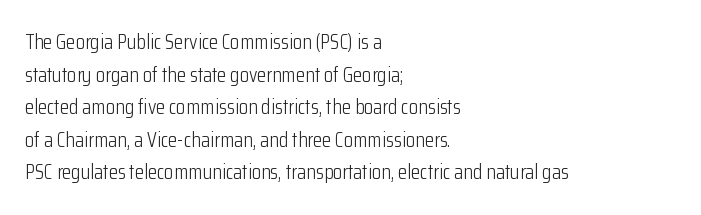
{"italic": "no", "bold": "no", "underline": "no", "align": "left", "line_spacing": "normal", "line_spacing_ratio": 1.55, "letter_spacing": "normal", "letter_spacing_em": 0.0, "glyph_px": 21}
